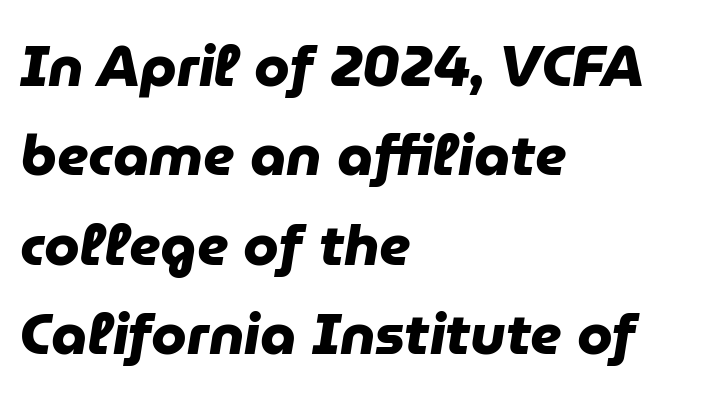
Each line starts at the same left margin while the right side varies. These lines are rendered in a variable-pitch font. This block has exactly the height ordinary leading produces. You can tell from the bare stems that sans-serif type was used.
